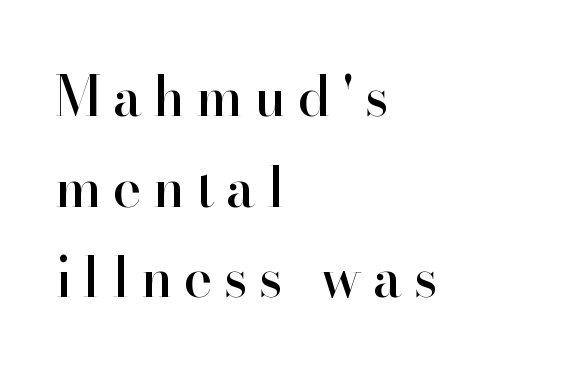
{"serif": "yes", "italic": "no", "width": "normal", "stroke_contrast": "high", "x_height": "small", "monospaced": "no", "underline": "no", "align": "left", "line_spacing": "normal", "line_spacing_ratio": 1.68, "letter_spacing": "wide", "letter_spacing_em": 0.21, "glyph_px": 54}
